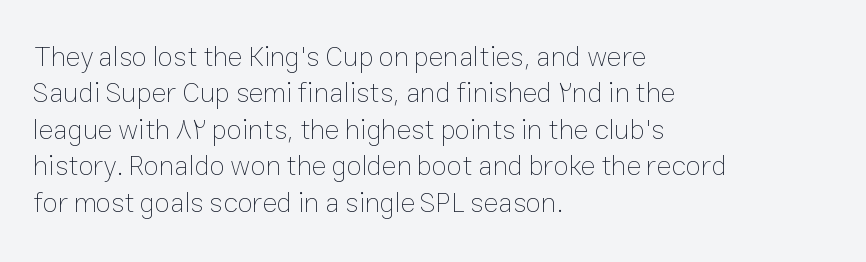
Q: Is the text bold? A: No.
Q: Is the text italic (slanted)? A: No, it is upright.
Q: Is the text underlined? A: No.
Q: How is the paragraph aligned? A: Left-aligned.
Q: Is the spacing between letters normal or unusually wide? A: Normal.
Q: Is the spacing between lines tight, normal or loose? A: Normal.
Q: Width (condensed, normal, or wide)? A: Normal.
Q: Stroke contrast? A: Low.
Q: x-height? A: Medium.
Q: Monospaced? A: No.
